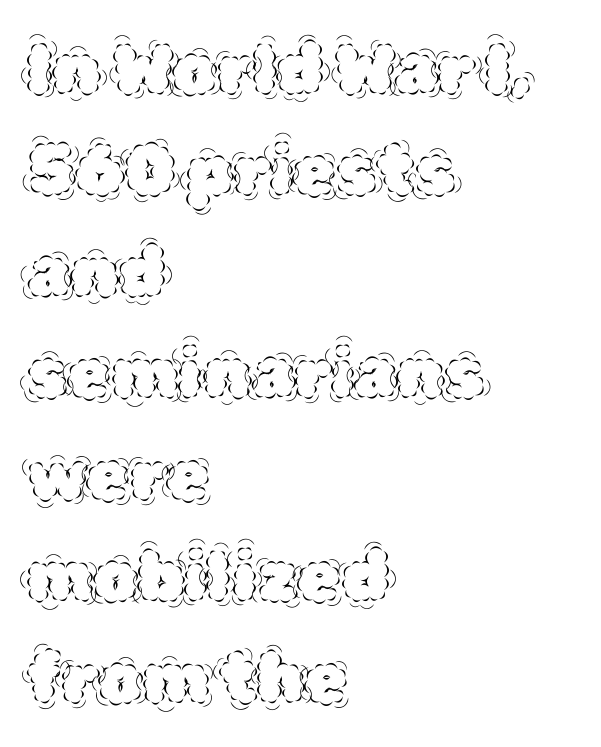
{"italic": "no", "bold": "no", "weight": "thin", "width": "normal", "x_height": "large", "monospaced": "no", "underline": "no", "align": "left", "line_spacing": "normal", "line_spacing_ratio": 1.45, "letter_spacing": "normal", "letter_spacing_em": 0.0, "glyph_px": 70}
